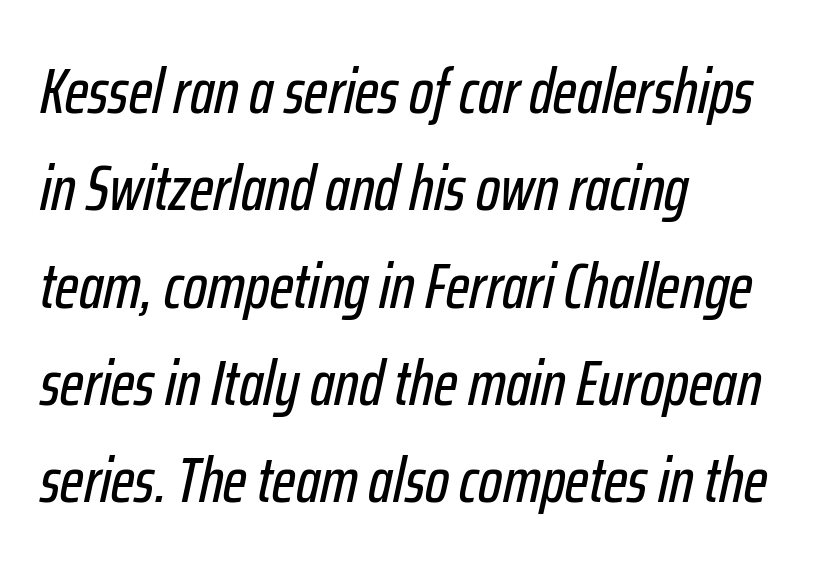
The image shows 64 px condensed type, italic (leaning right); set left-aligned, normal line spacing (1.52x), normal letter spacing, not underlined; low stroke contrast and a medium x-height.
